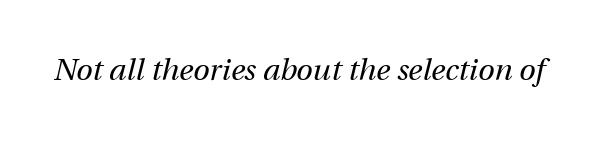
Q: Is the text bold? A: No.
Q: Is the text italic (slanted)? A: Yes, it leans right by about 12 degrees.
Q: Is the text underlined? A: No.
Q: Is the spacing between letters normal or unusually wide? A: Normal.
Q: Width (condensed, normal, or wide)? A: Normal.
Q: Stroke contrast? A: Medium.
Q: x-height? A: Medium.
Q: Monospaced? A: No.
